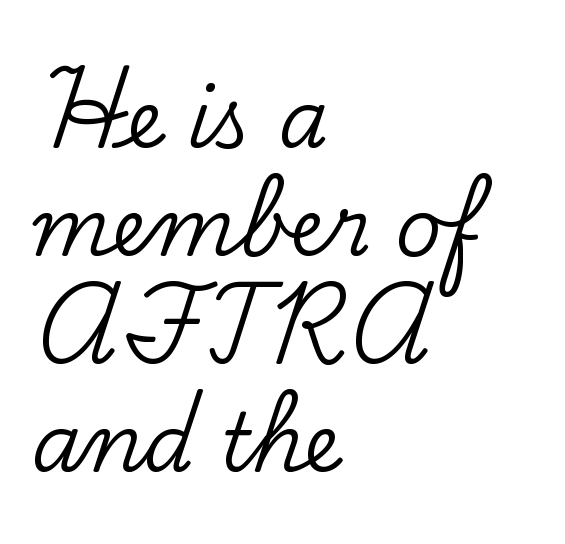
{"serif": "yes", "width": "normal", "stroke_contrast": "low", "x_height": "small", "monospaced": "no", "underline": "no", "align": "left", "line_spacing": "normal", "line_spacing_ratio": 1.35, "letter_spacing": "normal", "letter_spacing_em": 0.0, "glyph_px": 80}
